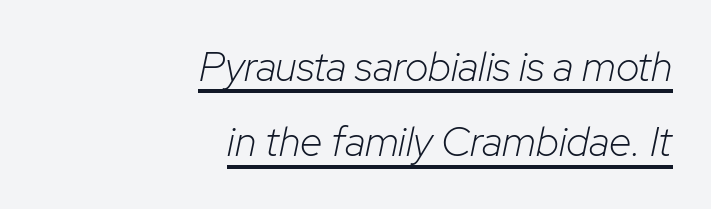
Q: Is the text bold? A: No.
Q: Is the text italic (slanted)? A: Yes, it leans right by about 12 degrees.
Q: Is the text underlined? A: Yes.
Q: How is the paragraph aligned? A: Right-aligned.
Q: Is the spacing between letters normal or unusually wide? A: Normal.
Q: Width (condensed, normal, or wide)? A: Normal.
Q: Stroke contrast? A: Low.
Q: x-height? A: Medium.
Q: Monospaced? A: No.
